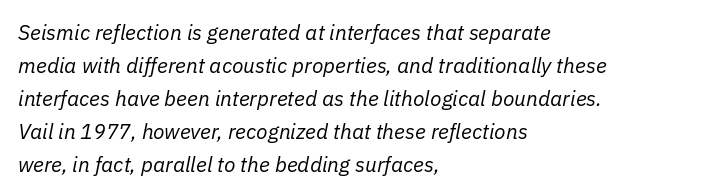
Compared with ordinary roman type, these characters are visibly tilted. The passage shown has conventional tracking throughout. The vertical gap from one line to the next is medium. The words here are not underlined. The letterforms sit at book weight or below. If you drew a ruler down the left edge, every line would touch it.
